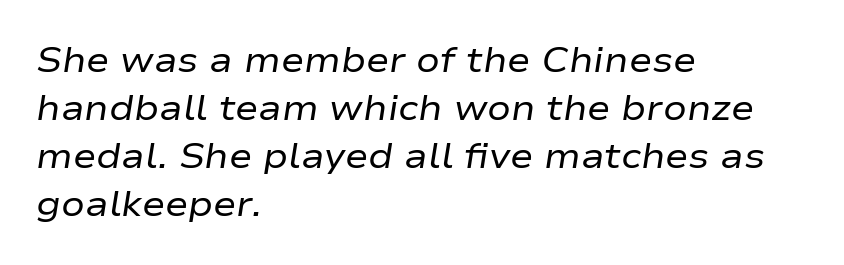
Q: Is the text bold? A: No.
Q: Is the text italic (slanted)? A: Yes, it leans right by about 9 degrees.
Q: Is the text underlined? A: No.
Q: How is the paragraph aligned? A: Left-aligned.
Q: Is the spacing between letters normal or unusually wide? A: Normal.
Q: Is the spacing between lines tight, normal or loose? A: Normal.
Q: Width (condensed, normal, or wide)? A: Wide.
Q: Stroke contrast? A: Low.
Q: x-height? A: Medium.
Q: Monospaced? A: No.
